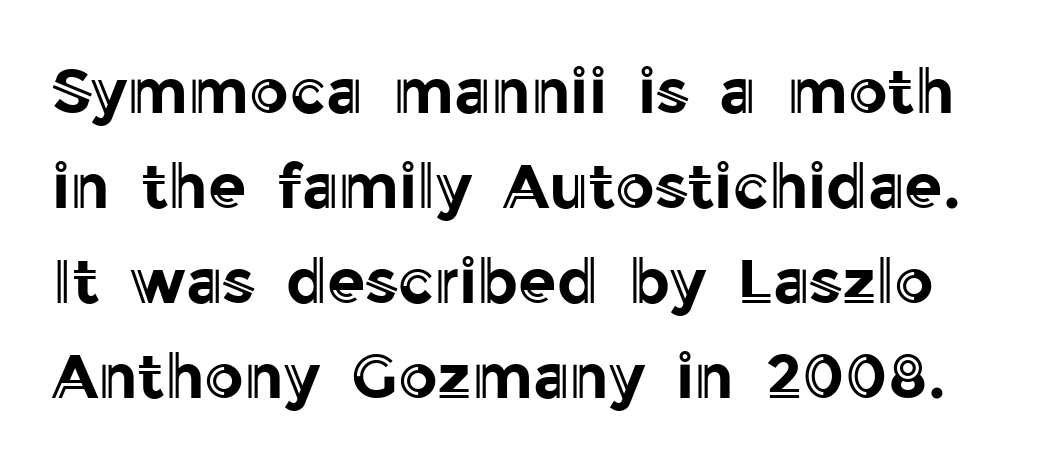
{"italic": "no", "width": "normal", "x_height": "medium", "monospaced": "no", "underline": "no", "line_spacing": "normal", "line_spacing_ratio": 1.53, "letter_spacing": "normal", "letter_spacing_em": 0.0, "glyph_px": 62}
